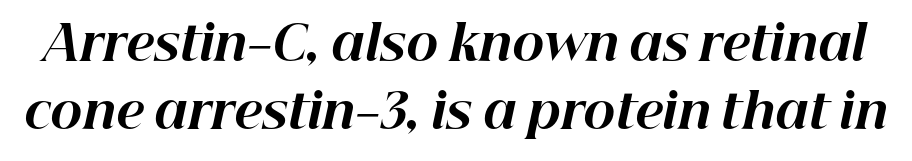
{"italic": "yes", "lean": "right", "slant_degrees": 12, "bold": "yes", "weight": "bold", "width": "normal", "stroke_contrast": "high", "x_height": "medium", "monospaced": "no", "underline": "no", "line_spacing": "normal", "line_spacing_ratio": 1.41, "letter_spacing": "normal", "letter_spacing_em": 0.0, "glyph_px": 48}
